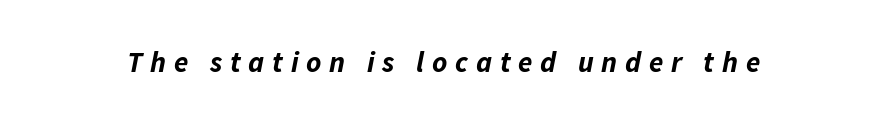
{"italic": "yes", "lean": "right", "slant_degrees": 11, "bold": "yes", "weight": "bold", "width": "normal", "stroke_contrast": "low", "x_height": "medium", "monospaced": "no", "underline": "no", "letter_spacing": "wide", "letter_spacing_em": 0.27, "glyph_px": 29}
